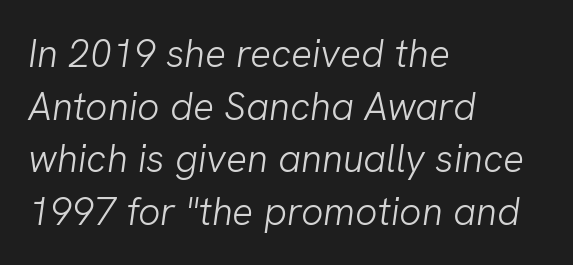
The image shows 39 px light sans-serif type; set left-aligned, normal line spacing (1.35x), normal letter spacing, not underlined; low stroke contrast and a medium x-height.
